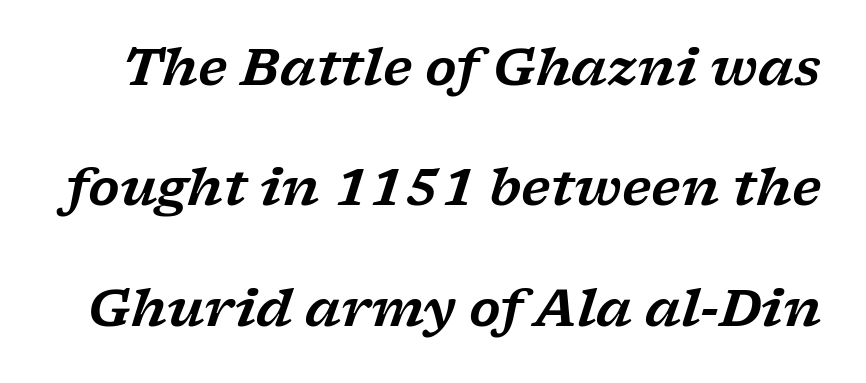
Does the type have serifs? Yes, each stem ends in a small foot. How are the letters spaced? Ordinarily, with no added tracking. The line-height multiplier appears high, well above default. Just letters on the line, the space beneath them empty. Posture: slanted. The passage shown is typed in a proportional face where columns would drift.
